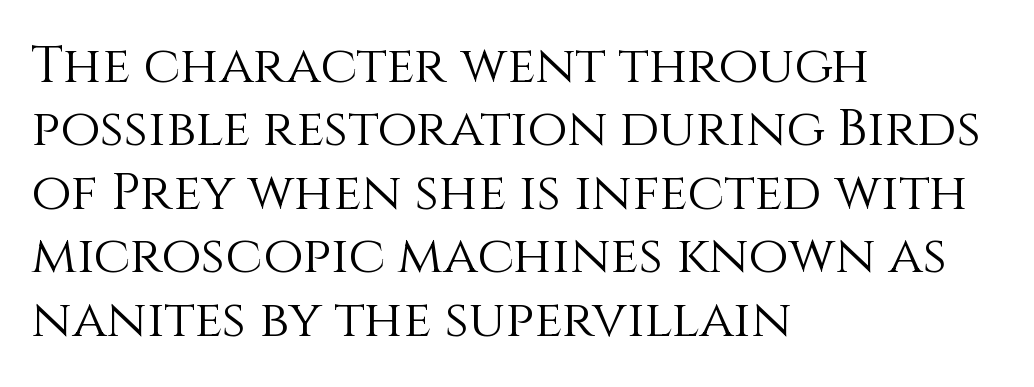
{"italic": "no", "bold": "no", "weight": "light", "width": "normal", "stroke_contrast": "medium", "x_height": "large", "monospaced": "no", "underline": "no", "align": "left", "line_spacing_ratio": 1.22, "letter_spacing": "normal", "letter_spacing_em": 0.0, "glyph_px": 52}
